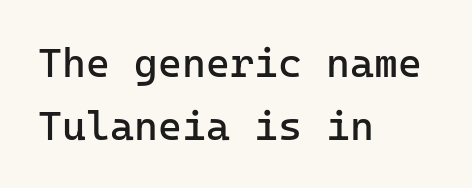
In CSS terms this would be text-align: left. This rendering features lettering with no underline. How would I describe the line gaps? Plain and ordinary. Look at the bottom of the vertical strokes: they stop flat, with no serifs. Think standard paragraph weight, or any step lighter than that.
